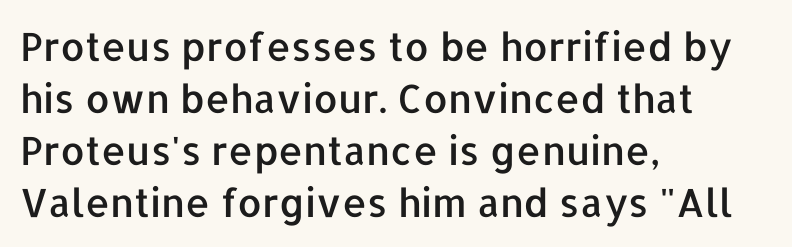
The image shows 39 px sans-serif type, upright; set left-aligned, normal line spacing (1.33x), normal letter spacing, not underlined; low stroke contrast and a medium x-height.
